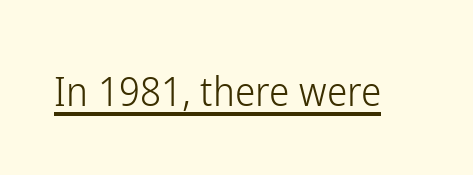
The image shows 41 px light, condensed sans-serif type, upright; set normal letter spacing, underlined; low stroke contrast and a medium x-height.
